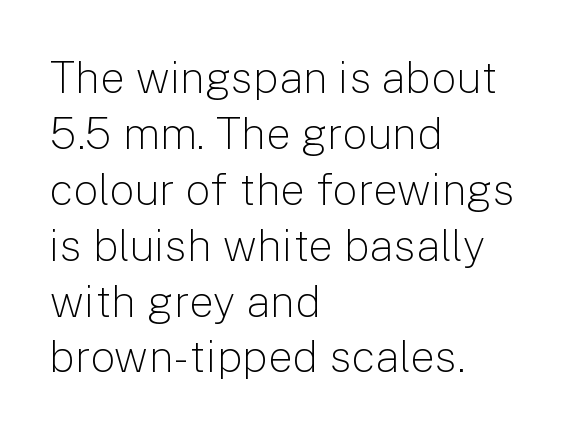
{"serif": "no", "italic": "no", "bold": "no", "weight": "light", "width": "normal", "stroke_contrast": "low", "x_height": "medium", "monospaced": "no", "underline": "no", "align": "left", "line_spacing": "normal", "line_spacing_ratio": 1.27, "letter_spacing": "normal", "letter_spacing_em": 0.0, "glyph_px": 44}
